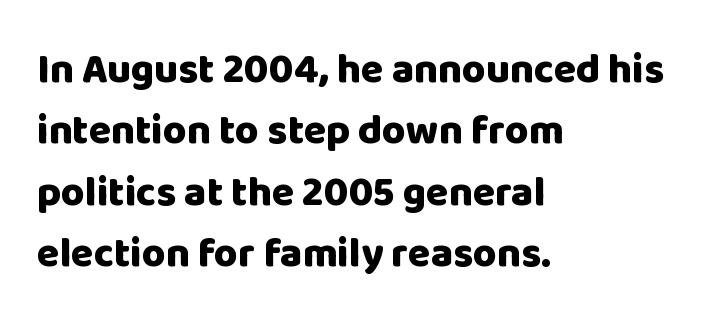
The image shows 41 px heavy sans-serif type, upright; set left-aligned, normal line spacing (1.5x), normal letter spacing, not underlined; low stroke contrast and a large x-height.
